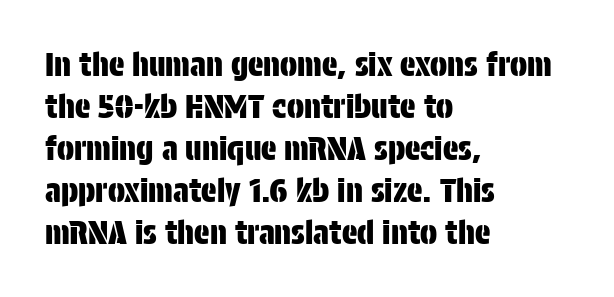
The image shows 32 px condensed sans-serif type, upright; set left-aligned, normal line spacing (1.31x), normal letter spacing, not underlined; low stroke contrast and a large x-height.
